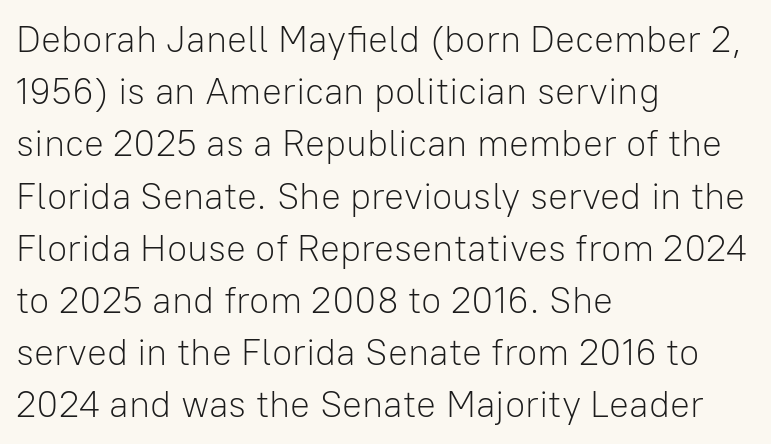
The image shows 37 px light sans-serif type, upright; set left-aligned, normal line spacing (1.41x), normal letter spacing, not underlined; low stroke contrast and a medium x-height.
